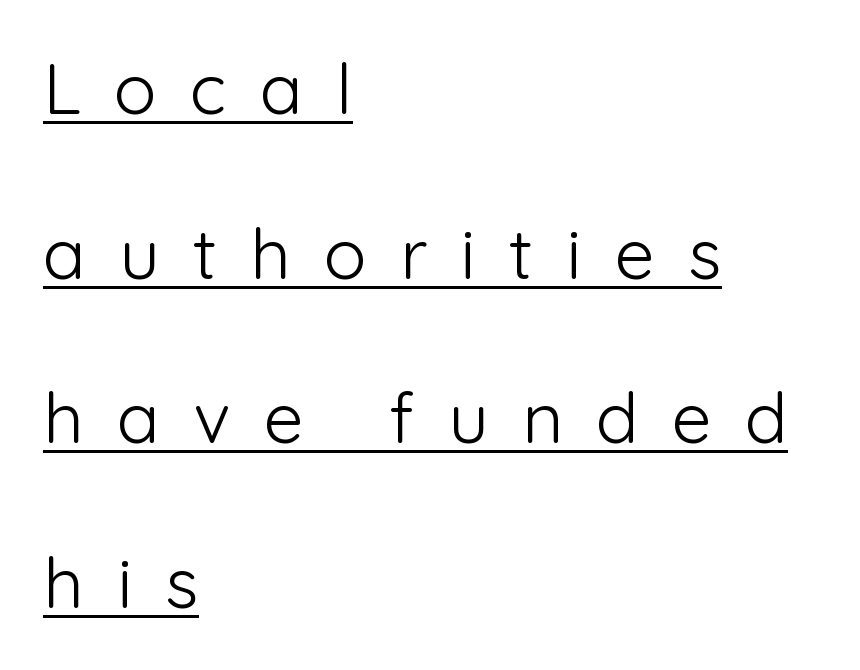
{"serif": "no", "italic": "no", "bold": "no", "weight": "light", "width": "normal", "stroke_contrast": "low", "x_height": "medium", "monospaced": "no", "underline": "yes", "align": "left", "line_spacing": "loose", "line_spacing_ratio": 2.32, "letter_spacing": "wide", "letter_spacing_em": 0.47, "glyph_px": 71}
